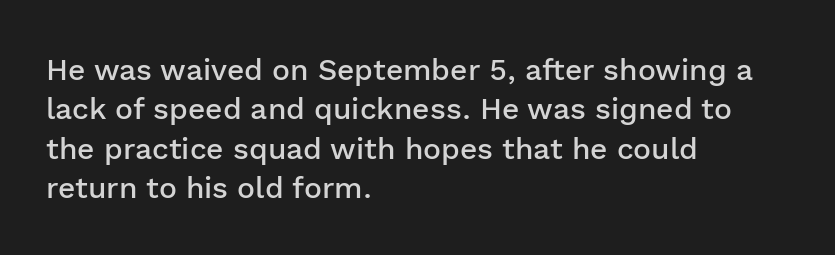
Q: Is the text bold? A: Semi-bold.
Q: Is the text italic (slanted)? A: No, it is upright.
Q: Is the typeface a serif or a sans-serif typeface? A: Sans-serif.
Q: Is the text underlined? A: No.
Q: How is the paragraph aligned? A: Left-aligned.
Q: Is the spacing between letters normal or unusually wide? A: Normal.
Q: Is the spacing between lines tight, normal or loose? A: Normal.
Q: Width (condensed, normal, or wide)? A: Normal.
Q: Stroke contrast? A: Low.
Q: x-height? A: Medium.
Q: Monospaced? A: No.
